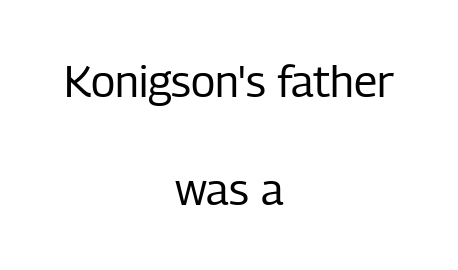
Q: Is the text bold? A: No.
Q: Is the text italic (slanted)? A: No, it is upright.
Q: Is the typeface a serif or a sans-serif typeface? A: Sans-serif.
Q: Is the text underlined? A: No.
Q: How is the paragraph aligned? A: Centered.
Q: Is the spacing between letters normal or unusually wide? A: Normal.
Q: Is the spacing between lines tight, normal or loose? A: Loose.
Q: Width (condensed, normal, or wide)? A: Condensed.
Q: Stroke contrast? A: Low.
Q: x-height? A: Medium.
Q: Monospaced? A: No.
